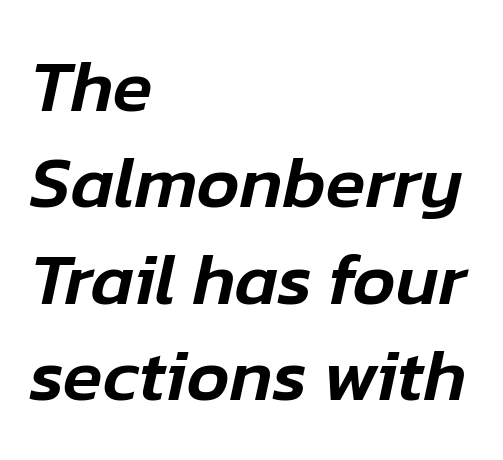
{"italic": "yes", "lean": "right", "slant_degrees": 12, "width": "normal", "stroke_contrast": "low", "x_height": "medium", "monospaced": "no", "underline": "no", "align": "left", "line_spacing": "normal", "line_spacing_ratio": 1.32, "letter_spacing": "normal", "letter_spacing_em": 0.0, "glyph_px": 73}
